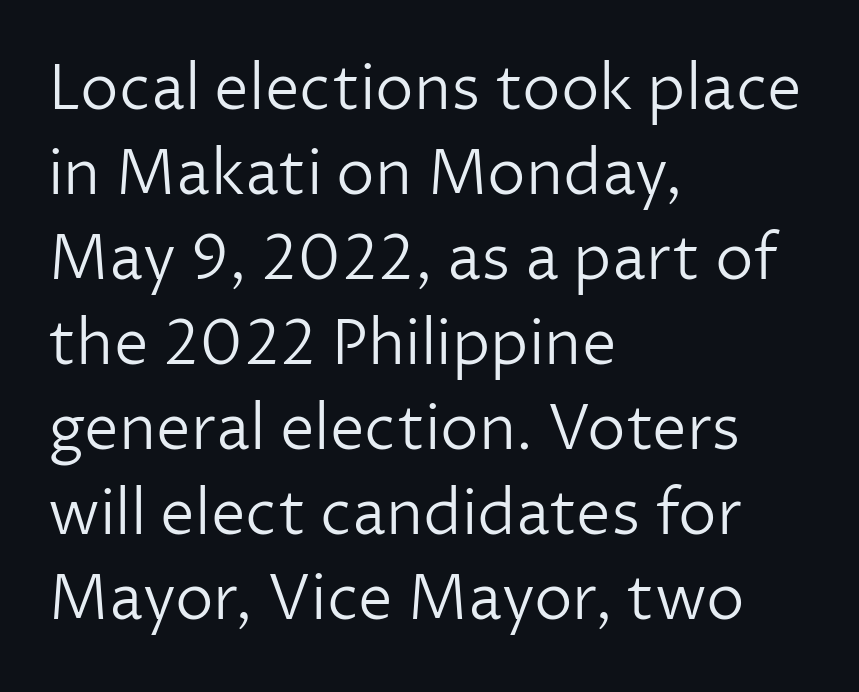
Q: Is the text bold? A: No.
Q: Is the text italic (slanted)? A: No, it is upright.
Q: Is the typeface a serif or a sans-serif typeface? A: Sans-serif.
Q: Is the text underlined? A: No.
Q: How is the paragraph aligned? A: Left-aligned.
Q: Is the spacing between letters normal or unusually wide? A: Normal.
Q: Is the spacing between lines tight, normal or loose? A: Normal.
Q: Width (condensed, normal, or wide)? A: Normal.
Q: Stroke contrast? A: Low.
Q: x-height? A: Medium.
Q: Monospaced? A: No.
